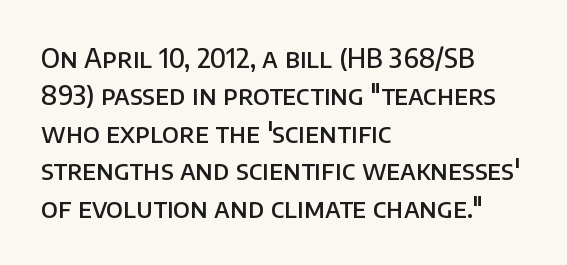
{"italic": "no", "bold": "semi", "underline": "no", "align": "left", "line_spacing": "normal", "line_spacing_ratio": 1.44, "letter_spacing": "normal", "letter_spacing_em": 0.0, "glyph_px": 26}
